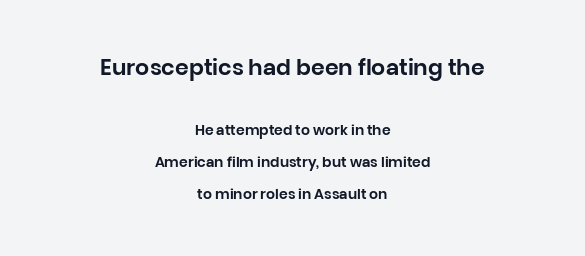
The image shows 22 px text type, upright; set centered, loose line spacing (2.28x), normal letter spacing, not underlined; the first (top) block is 1.57x larger.
